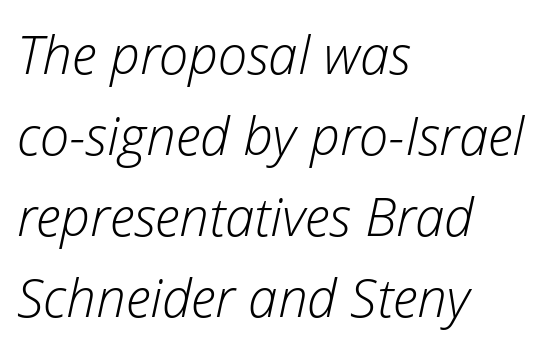
Q: Is the text bold? A: No.
Q: Is the text italic (slanted)? A: Yes, it leans right by about 12 degrees.
Q: Is the text underlined? A: No.
Q: How is the paragraph aligned? A: Left-aligned.
Q: Is the spacing between letters normal or unusually wide? A: Normal.
Q: Is the spacing between lines tight, normal or loose? A: Normal.
Q: Width (condensed, normal, or wide)? A: Normal.
Q: Stroke contrast? A: Low.
Q: x-height? A: Medium.
Q: Monospaced? A: No.
